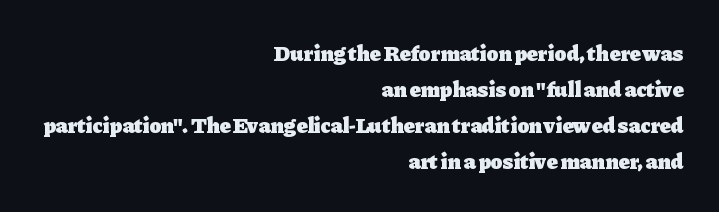
The image shows 22 px bold type, upright; set right-aligned, normal line spacing (1.63x), normal letter spacing, not underlined.
